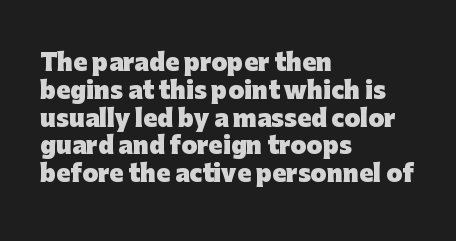
Q: Is the text bold? A: Yes.
Q: Is the text italic (slanted)? A: No, it is upright.
Q: Is the text underlined? A: No.
Q: How is the paragraph aligned? A: Left-aligned.
Q: Is the spacing between letters normal or unusually wide? A: Normal.
